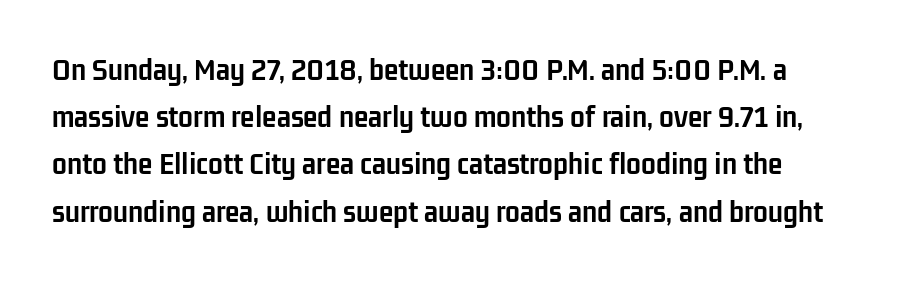
Spacing verdict: proportional, widths tailored to each character. Letterform terminals end flat and unadorned throughout the passage. Words float on clear page, feet unadorned. Compared with typical paragraphs, the rows here are spaced about the same. Italic? Not at all — the glyphs are vertical.
